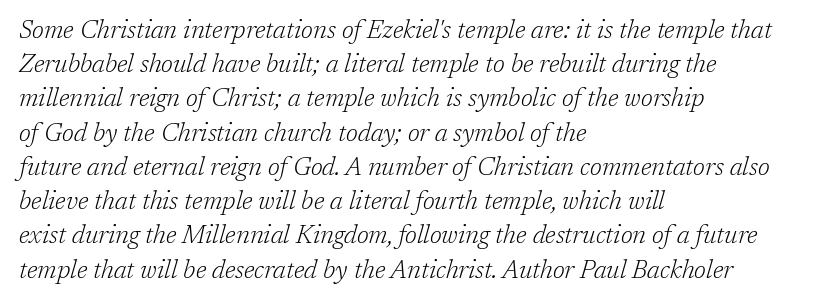
The image shows 25 px text type, italic (leaning right); set left-aligned, normal line spacing (1.37x), normal letter spacing, not underlined.
